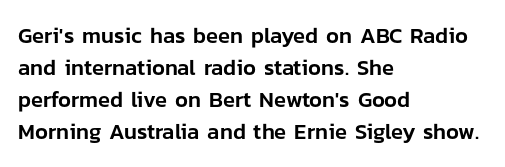
{"italic": "no", "underline": "no", "align": "left", "line_spacing": "normal", "line_spacing_ratio": 1.46, "letter_spacing": "normal", "letter_spacing_em": 0.0, "glyph_px": 22}
